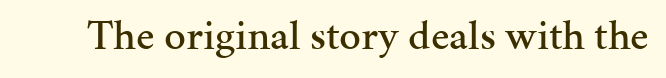
The image shows 43 px serif type, upright; set normal letter spacing, not underlined; medium stroke contrast and a medium x-height.
